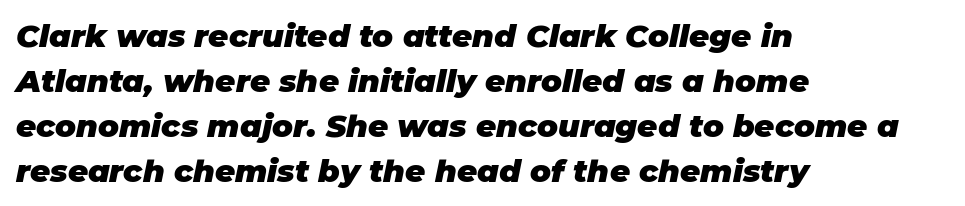
The image shows 31 px heavy type, italic (leaning right); set left-aligned, normal line spacing (1.45x), normal letter spacing, not underlined; low stroke contrast and a large x-height.
